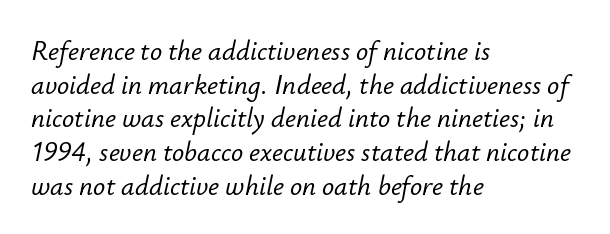
{"italic": "yes", "lean": "right", "slant_degrees": 12, "underline": "no", "align": "left", "line_spacing": "normal", "line_spacing_ratio": 1.25, "letter_spacing": "normal", "letter_spacing_em": 0.0, "glyph_px": 27}
